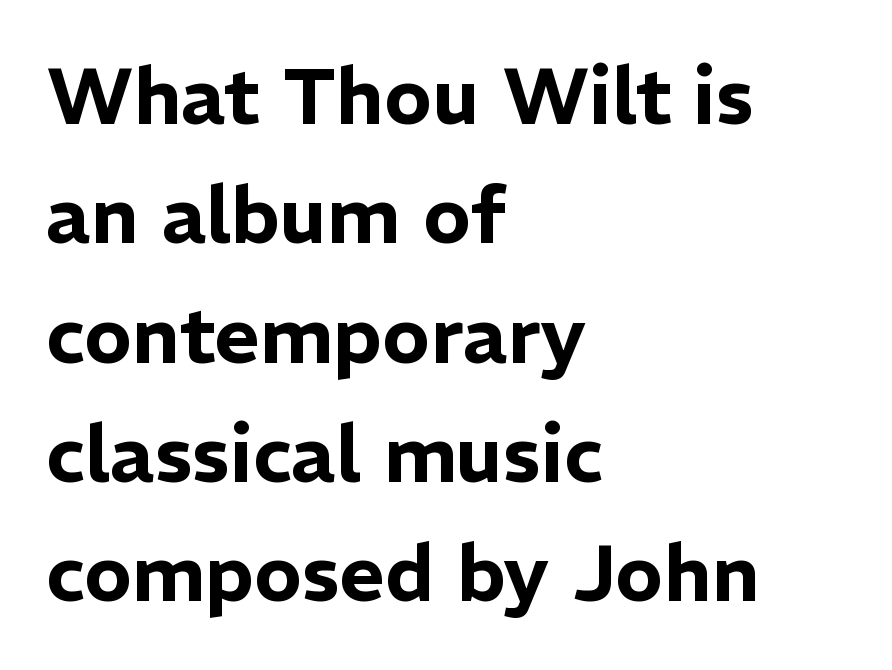
{"serif": "no", "italic": "no", "width": "normal", "stroke_contrast": "low", "x_height": "medium", "monospaced": "no", "underline": "no", "align": "left", "line_spacing": "normal", "line_spacing_ratio": 1.51, "letter_spacing": "normal", "letter_spacing_em": 0.0, "glyph_px": 79}
